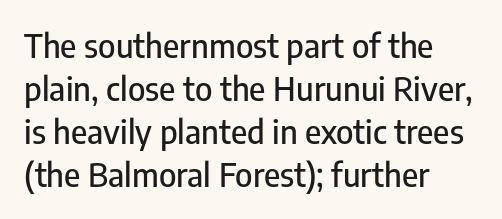
The image shows 33 px condensed sans-serif type, upright; set left-aligned, normal line spacing (1.3x), normal letter spacing, not underlined; low stroke contrast and a medium x-height.
